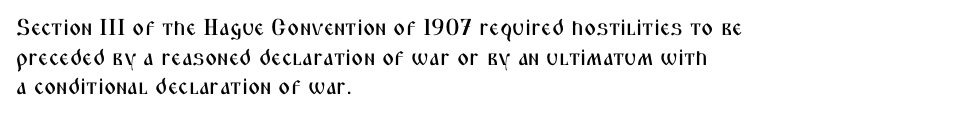
Q: Is the text italic (slanted)? A: No, it is upright.
Q: Is the text underlined? A: No.
Q: How is the paragraph aligned? A: Left-aligned.
Q: Is the spacing between letters normal or unusually wide? A: Normal.
Q: Is the spacing between lines tight, normal or loose? A: Normal.
